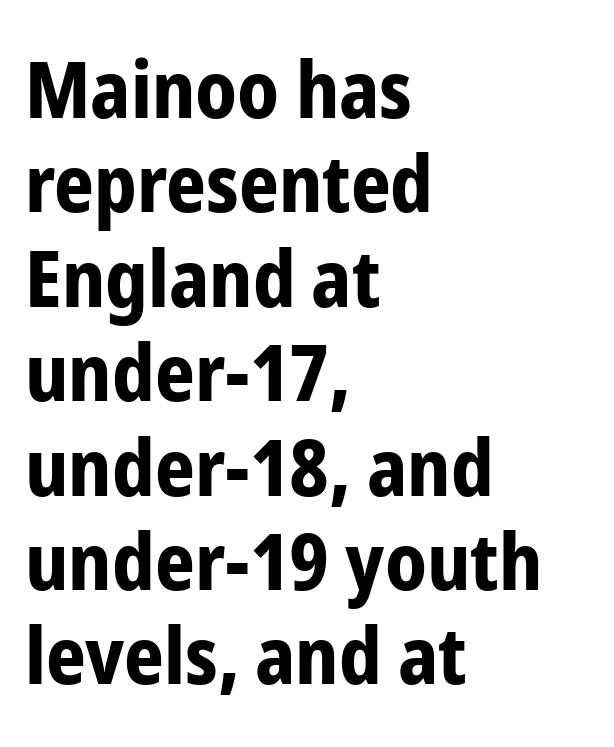
{"serif": "no", "italic": "no", "bold": "yes", "weight": "bold", "width": "condensed", "stroke_contrast": "low", "x_height": "medium", "monospaced": "no", "underline": "no", "align": "left", "line_spacing_ratio": 1.21, "letter_spacing": "normal", "letter_spacing_em": 0.0, "glyph_px": 78}
